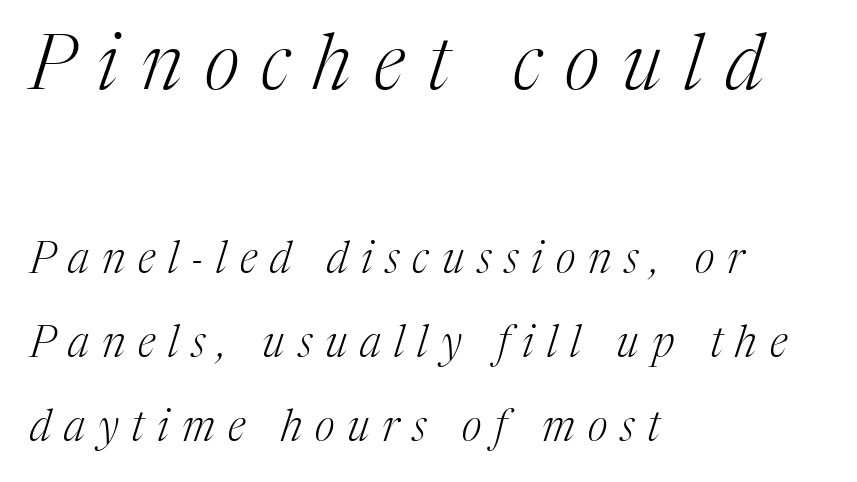
Q: Is the text bold? A: No.
Q: Is the text italic (slanted)? A: Yes, it leans right by about 17 degrees.
Q: Is the typeface a serif or a sans-serif typeface? A: Serif.
Q: Is the text underlined? A: No.
Q: How is the paragraph aligned? A: Left-aligned.
Q: Is the spacing between letters normal or unusually wide? A: Unusually wide.
Q: Is the spacing between lines tight, normal or loose? A: Loose.
Q: Which block of text is set in a larger size, the first (top) or the second (bottom)? A: The first (top) one.
Q: Width (condensed, normal, or wide)? A: Normal.
Q: Stroke contrast? A: Medium.
Q: x-height? A: Medium.
Q: Monospaced? A: No.
